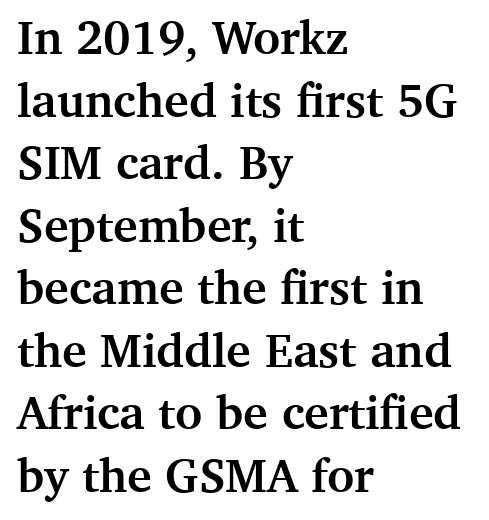
Has an underline been added? It has not. These lines are rendered in a variable-pitch font. Each letter's strokes conclude with small projecting serifs. The letters are bold, with thick, heavy strokes. How would I describe the line gaps? Plain and ordinary. No extra tracking has been applied to these lines.
